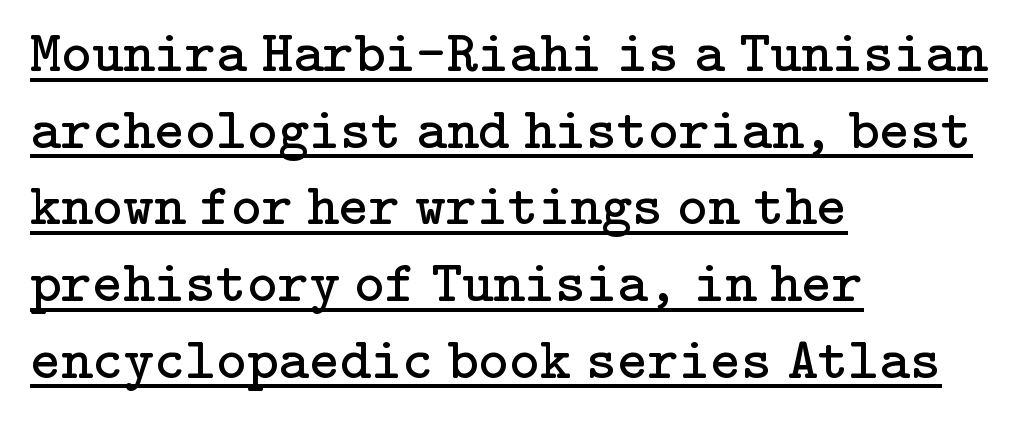
Weight: regular or lighter. The type sits square on the baseline with zero lean. In CSS terms this would be text-align: left. The face used here appears with an underline applied. Is the letter spacing exaggerated? No — it looks like the ordinary default. Honestly, the row spacing looks completely unremarkable.
